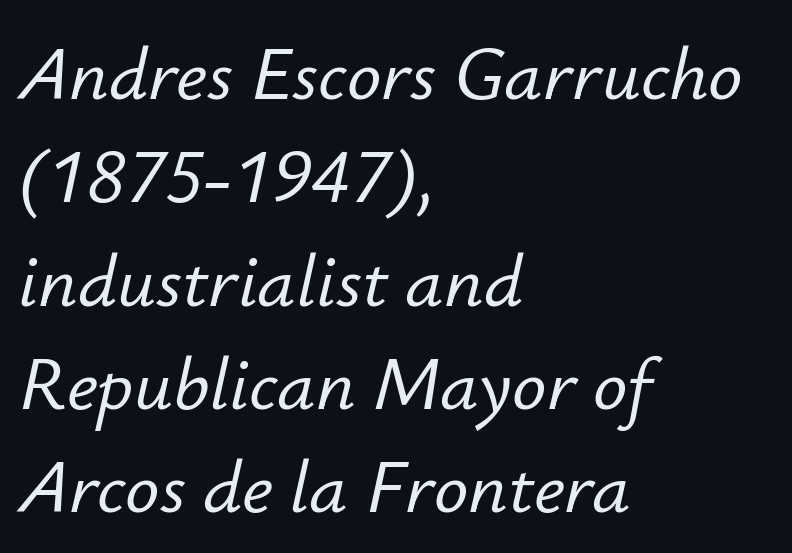
{"italic": "yes", "lean": "right", "slant_degrees": 12, "width": "normal", "stroke_contrast": "low", "x_height": "small", "monospaced": "no", "underline": "no", "align": "left", "line_spacing": "normal", "line_spacing_ratio": 1.36, "letter_spacing": "normal", "letter_spacing_em": 0.0, "glyph_px": 76}
